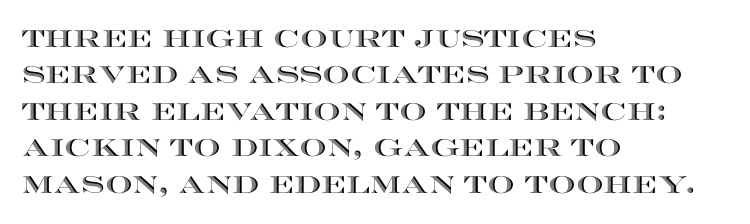
The image shows 24 px text type, upright; set left-aligned, normal line spacing (1.52x), normal letter spacing, not underlined.
